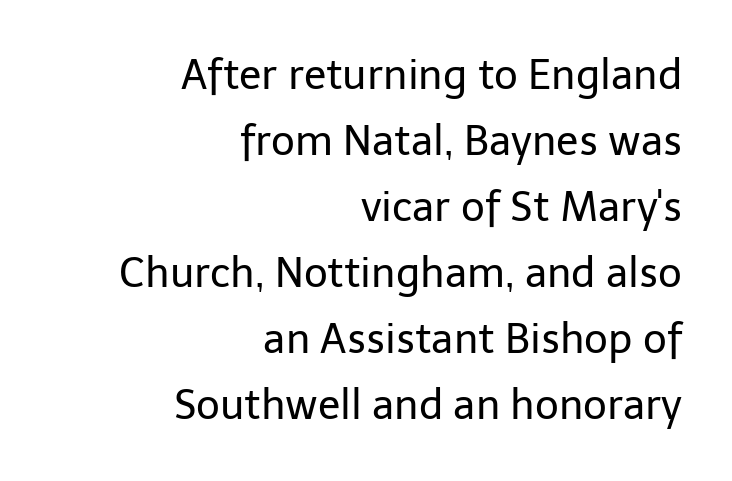
The image shows 41 px regular-weight sans-serif type, upright; set right-aligned, normal line spacing (1.61x), normal letter spacing, not underlined; low stroke contrast and a medium x-height.
